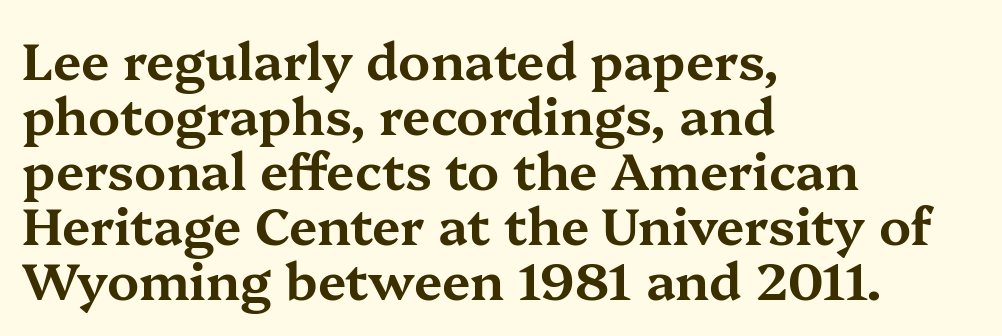
Q: Is the text italic (slanted)? A: No, it is upright.
Q: Is the typeface a serif or a sans-serif typeface? A: Serif.
Q: Is the text underlined? A: No.
Q: How is the paragraph aligned? A: Left-aligned.
Q: Is the spacing between letters normal or unusually wide? A: Normal.
Q: Is the spacing between lines tight, normal or loose? A: Tight.
Q: Width (condensed, normal, or wide)? A: Wide.
Q: Stroke contrast? A: Medium.
Q: x-height? A: Medium.
Q: Monospaced? A: No.
